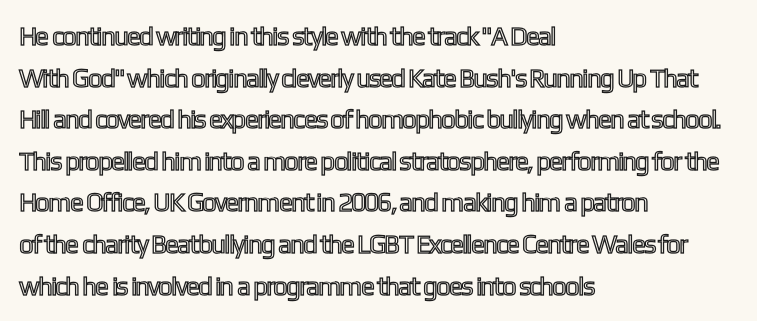
The glyphs are unaccompanied by any horizontal stroke below them. Nope, not italic — everything's standing straight. This sample keeps an unexceptional amount of space between lines. The lines are quadded left. Characters follow at the spacing the type designer built in.
